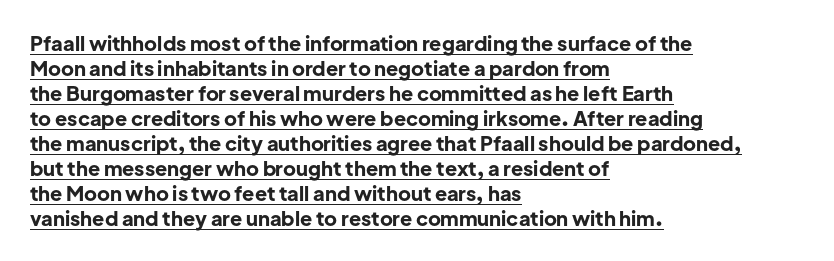
{"italic": "no", "bold": "yes", "underline": "yes", "align": "left", "line_spacing": "normal", "line_spacing_ratio": 1.25, "letter_spacing": "normal", "letter_spacing_em": 0.0, "glyph_px": 20}
